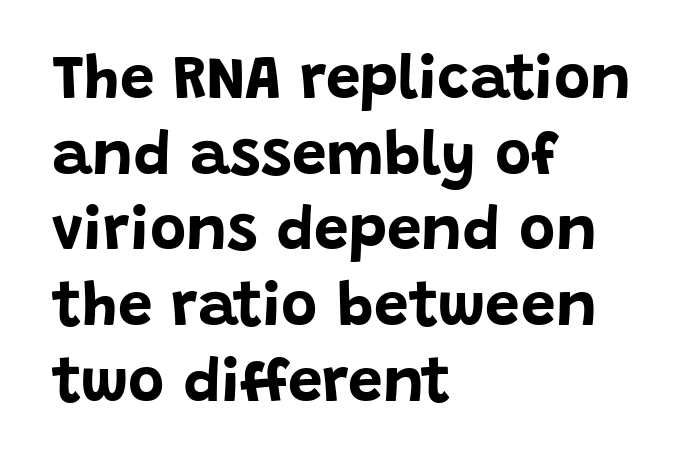
The image shows 62 px bold sans-serif type, upright; set left-aligned, line spacing 1.22x, normal letter spacing, not underlined; low stroke contrast and a large x-height.
